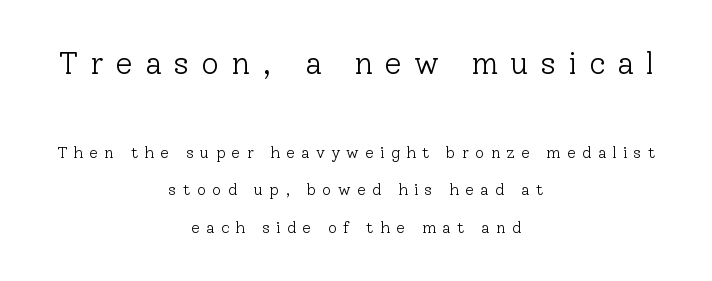
Q: Is the text bold? A: No.
Q: Is the text italic (slanted)? A: No, it is upright.
Q: Is the typeface a serif or a sans-serif typeface? A: Serif.
Q: Is the text underlined? A: No.
Q: How is the paragraph aligned? A: Centered.
Q: Is the spacing between letters normal or unusually wide? A: Unusually wide.
Q: Is the spacing between lines tight, normal or loose? A: Loose.
Q: Which block of text is set in a larger size, the first (top) or the second (bottom)? A: The first (top) one.
Q: Width (condensed, normal, or wide)? A: Normal.
Q: Stroke contrast? A: Low.
Q: x-height? A: Medium.
Q: Monospaced? A: No.
